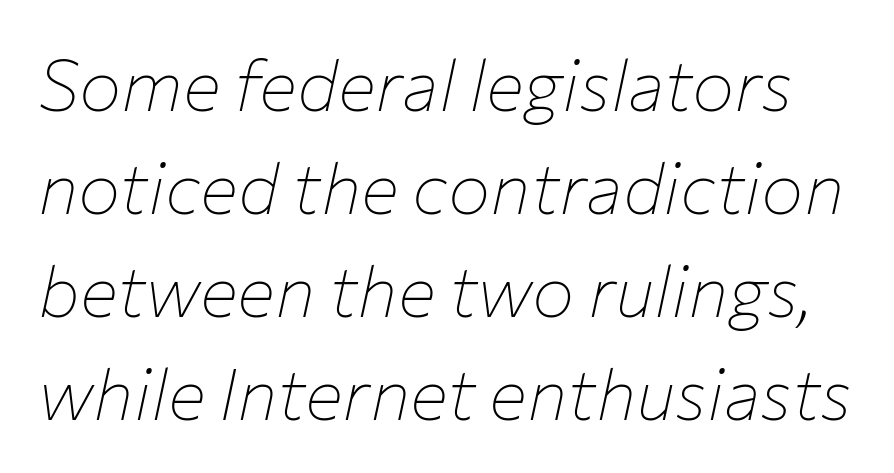
The specimen reads as italic at a glance. How are the letters spaced? Ordinarily, with no added tracking. Think of a printed novel: that variable character pitch is what you see here. The letterforms sit at book weight or below.
